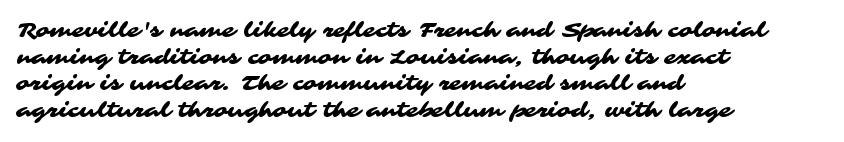
The image shows 20 px text type; set left-aligned, normal line spacing (1.33x), normal letter spacing, not underlined.
